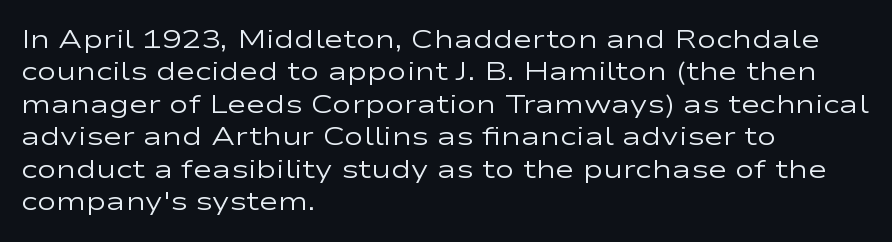
The image shows 26 px text type, upright; set left-aligned, normal line spacing (1.25x), normal letter spacing, not underlined.
